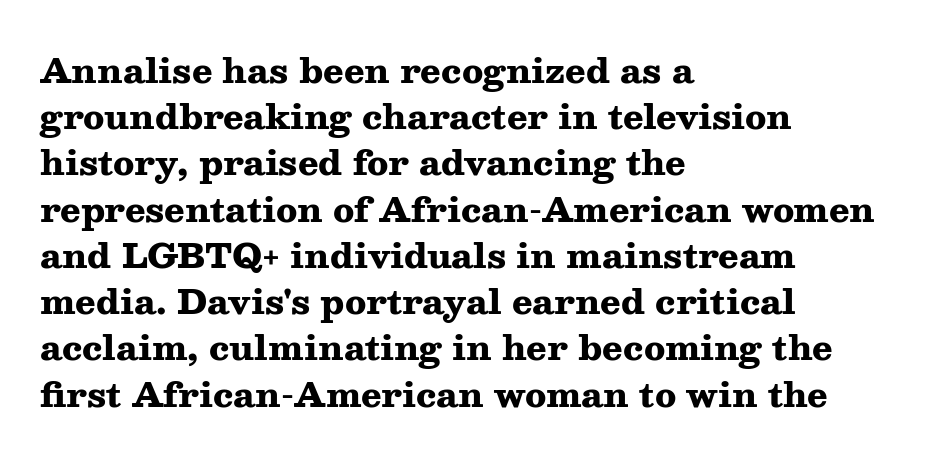
{"serif": "yes", "italic": "no", "bold": "yes", "weight": "heavy", "width": "wide", "stroke_contrast": "medium", "x_height": "medium", "monospaced": "no", "underline": "no", "align": "left", "line_spacing": "normal", "line_spacing_ratio": 1.36, "letter_spacing": "normal", "letter_spacing_em": 0.0, "glyph_px": 34}
